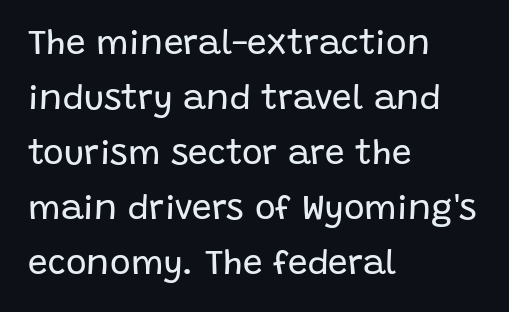
The image shows 35 px regular-weight sans-serif type, upright; set left-aligned, normal line spacing (1.57x), normal letter spacing, not underlined; low stroke contrast and a large x-height.
